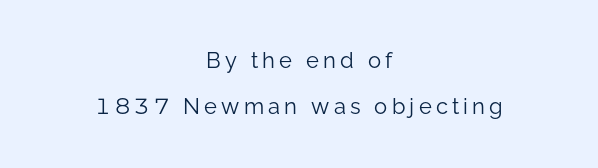
Does the lettering tilt? It doesn't — this is upright. The area under the type is left untouched. No heavy texture on the line: the type isn't bold. The typesetter chose a symmetrical, centered arrangement here. The leading is generous, giving the passage an open texture.
